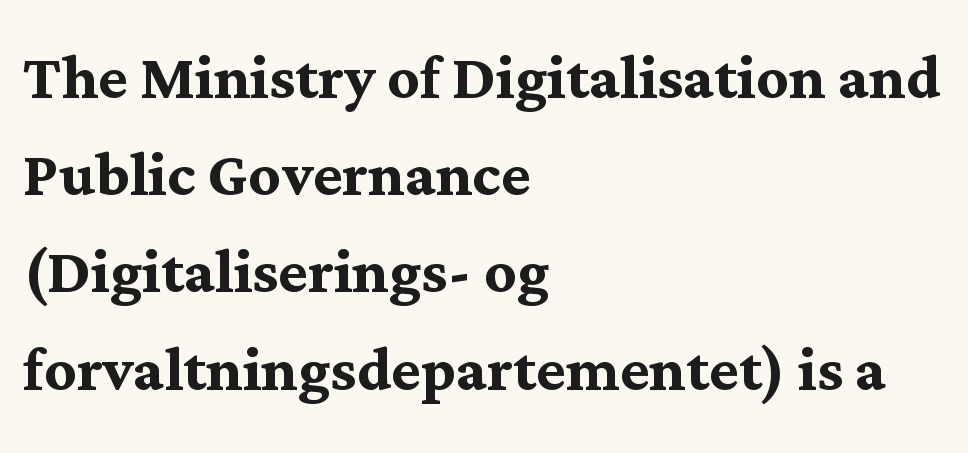
The image shows 79 px semibold serif type, upright; set left-aligned, line spacing 1.23x, normal letter spacing, not underlined; medium stroke contrast and a medium x-height.
